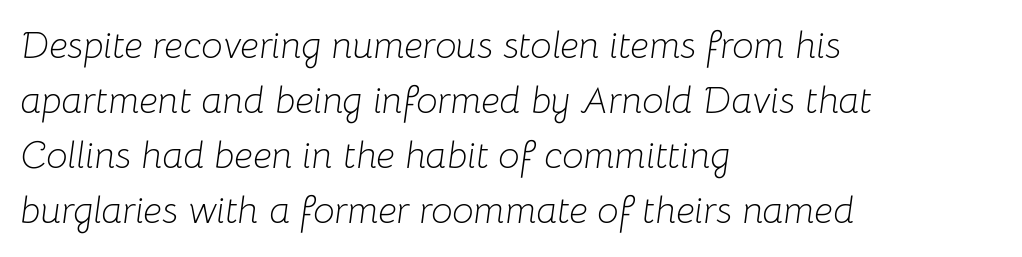
The font sits on the lighter half of the weight spectrum, regular included. Normally led — the rows are evenly, conventionally spaced. It's the slanting kind of type. Character widths vary here, with narrow letters taking less room than wide ones.
